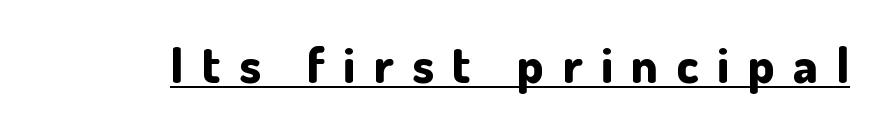
The image shows 50 px bold sans-serif type, upright; set unusually wide letter spacing (+0.37 em), underlined; low stroke contrast and a small x-height.
